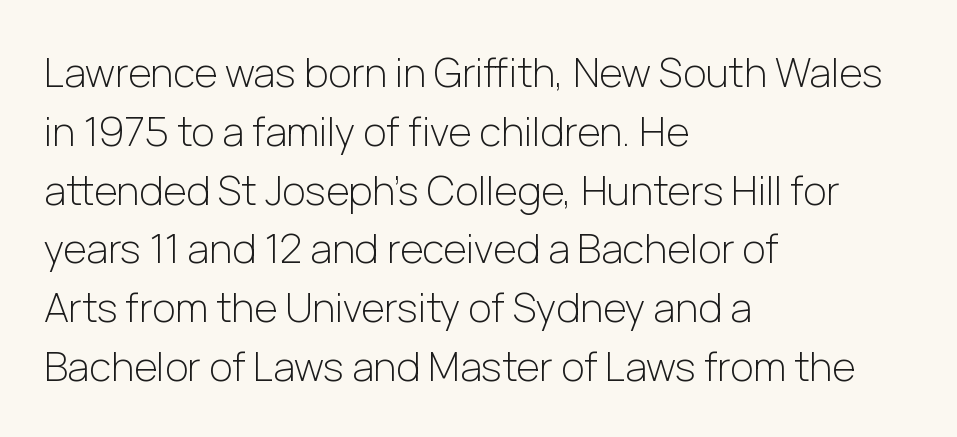
{"serif": "no", "italic": "no", "bold": "no", "weight": "light", "width": "normal", "stroke_contrast": "low", "x_height": "medium", "monospaced": "no", "underline": "no", "align": "left", "line_spacing": "normal", "line_spacing_ratio": 1.47, "letter_spacing": "normal", "letter_spacing_em": 0.0, "glyph_px": 40}
